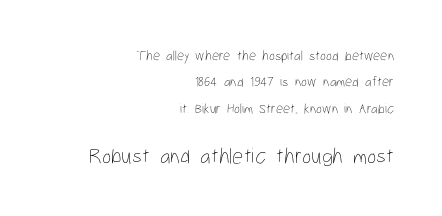
The words here are not underlined. Which margin do the lines hug? The right one — the left edge is uneven. The composition opens small and finishes big. Weight: regular or lighter. Every stem runs plumb, perpendicular to the baseline.
